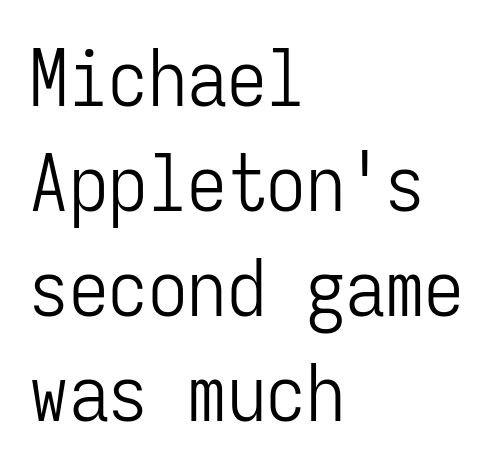
Q: Is the text bold? A: No.
Q: Is the text italic (slanted)? A: No, it is upright.
Q: Is the typeface a serif or a sans-serif typeface? A: Sans-serif.
Q: Is the text underlined? A: No.
Q: How is the paragraph aligned? A: Left-aligned.
Q: Is the spacing between letters normal or unusually wide? A: Normal.
Q: Is the spacing between lines tight, normal or loose? A: Normal.
Q: Width (condensed, normal, or wide)? A: Condensed.
Q: Stroke contrast? A: Low.
Q: x-height? A: Medium.
Q: Monospaced? A: Yes.
